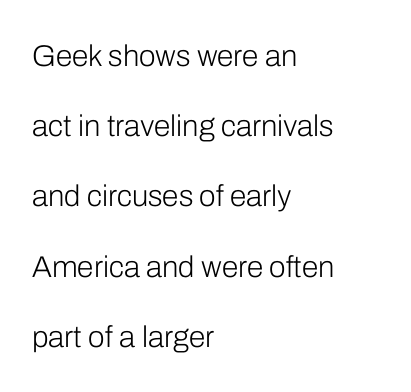
The image shows 30 px light sans-serif type, upright; set left-aligned, loose line spacing (2.34x), normal letter spacing, not underlined; low stroke contrast and a medium x-height.
